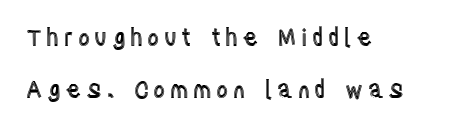
Q: Is the text italic (slanted)? A: No, it is upright.
Q: Is the text underlined? A: No.
Q: How is the paragraph aligned? A: Left-aligned.
Q: Is the spacing between letters normal or unusually wide? A: Unusually wide.
Q: Is the spacing between lines tight, normal or loose? A: Loose.
